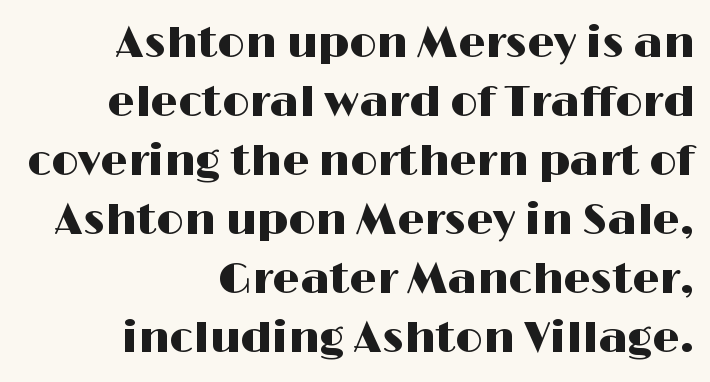
The image shows 43 px wide sans-serif type, upright; set right-aligned, normal line spacing (1.37x), normal letter spacing, not underlined; high stroke contrast and a medium x-height.
